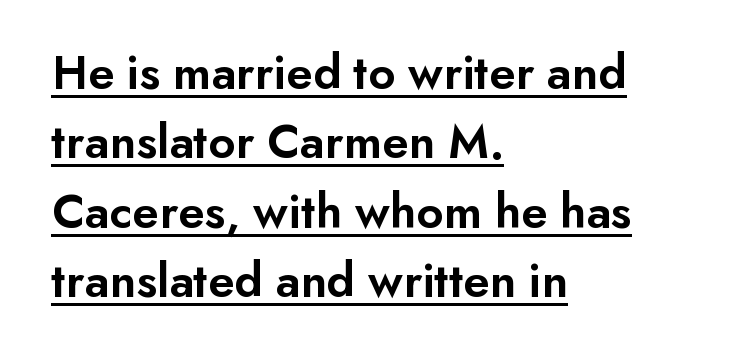
{"serif": "no", "italic": "no", "bold": "semi", "weight": "semibold", "width": "normal", "stroke_contrast": "low", "x_height": "small", "monospaced": "no", "underline": "yes", "align": "left", "line_spacing": "normal", "line_spacing_ratio": 1.39, "letter_spacing": "normal", "letter_spacing_em": 0.0, "glyph_px": 50}
